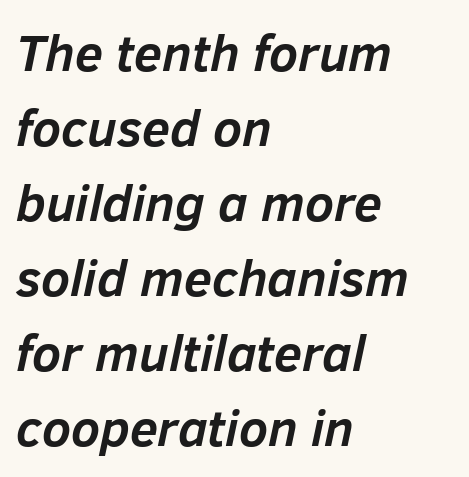
Glyph-to-glyph distance matches everyday printed text. This sample keeps an unexceptional amount of space between lines. The letters are slanted; this is an italic face. Each letter keeps its own natural width here, so spacing adapts to shape.
